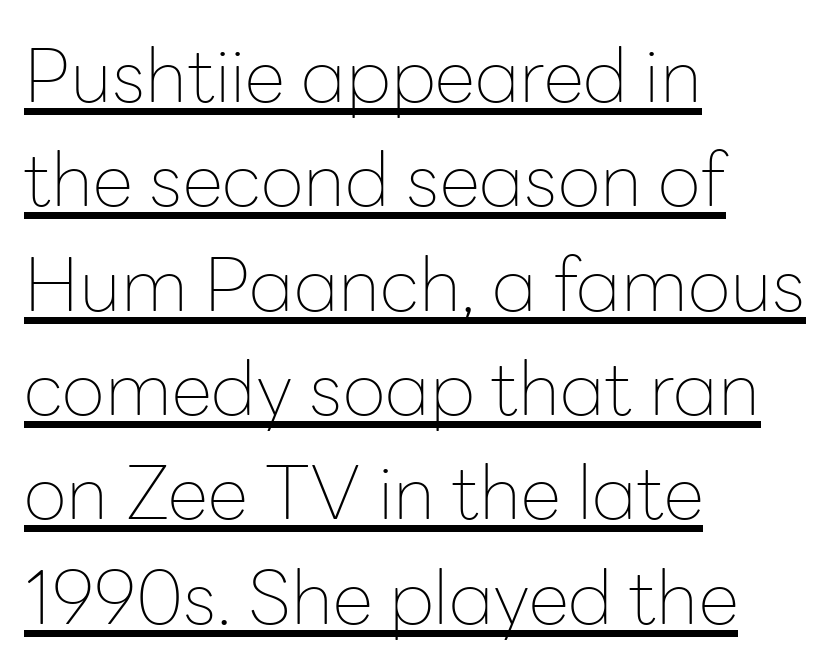
The image shows 74 px thin sans-serif type, upright; set left-aligned, normal line spacing (1.41x), normal letter spacing, underlined; low stroke contrast and a medium x-height.
